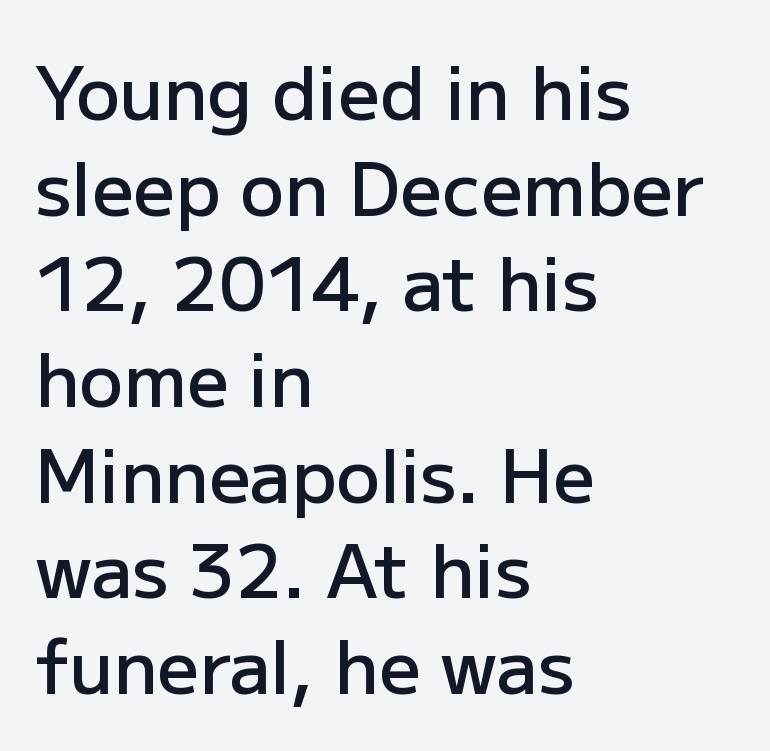
{"serif": "no", "italic": "no", "bold": "semi", "weight": "semibold", "width": "normal", "stroke_contrast": "low", "x_height": "medium", "monospaced": "no", "underline": "no", "align": "left", "line_spacing": "normal", "line_spacing_ratio": 1.31, "letter_spacing": "normal", "letter_spacing_em": 0.0, "glyph_px": 73}
